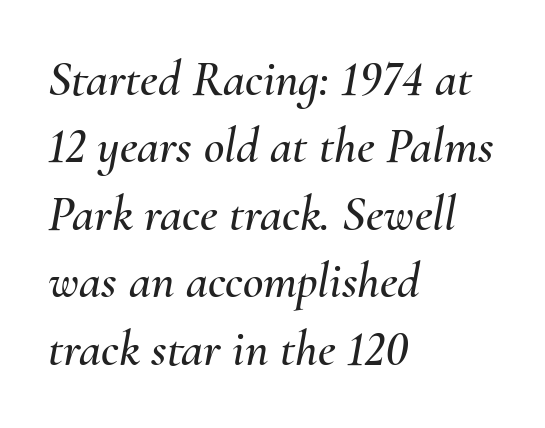
The image shows 50 px text type, italic (leaning right); set left-aligned, normal line spacing (1.35x), normal letter spacing, not underlined; medium stroke contrast and a small x-height.
